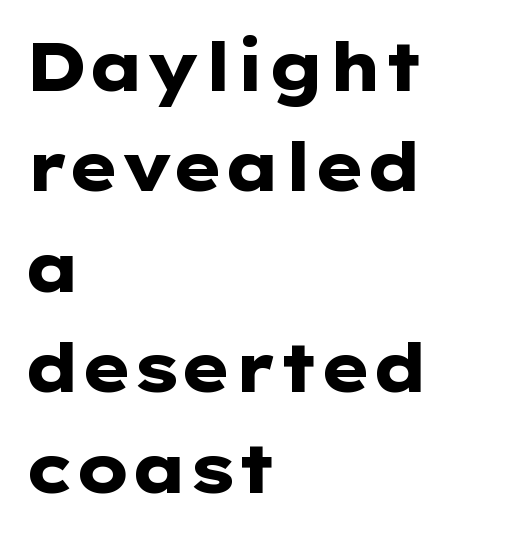
The image shows 67 px heavy, wide sans-serif type, upright; set left-aligned, normal line spacing (1.5x), normal letter spacing, not underlined; low stroke contrast and a medium x-height.
